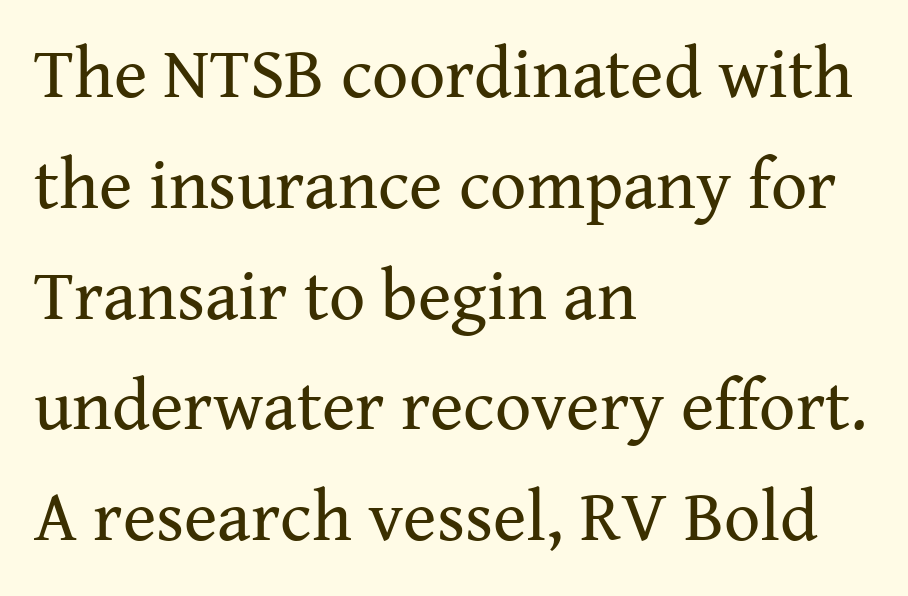
The image shows 71 px regular-weight serif type, upright; set left-aligned, normal line spacing (1.56x), normal letter spacing, not underlined; medium stroke contrast and a medium x-height.
